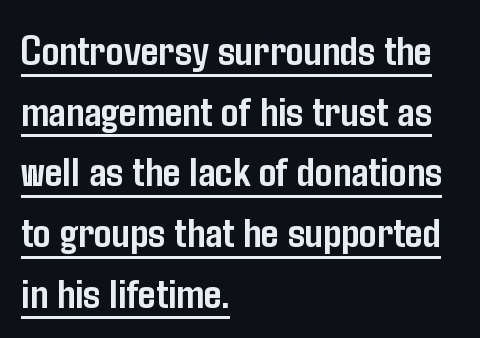
Q: Is the text bold? A: Yes.
Q: Is the text italic (slanted)? A: No, it is upright.
Q: Is the typeface a serif or a sans-serif typeface? A: Sans-serif.
Q: Is the text underlined? A: Yes.
Q: How is the paragraph aligned? A: Left-aligned.
Q: Is the spacing between letters normal or unusually wide? A: Normal.
Q: Is the spacing between lines tight, normal or loose? A: Normal.
Q: Width (condensed, normal, or wide)? A: Condensed.
Q: Stroke contrast? A: Low.
Q: x-height? A: Medium.
Q: Monospaced? A: No.
